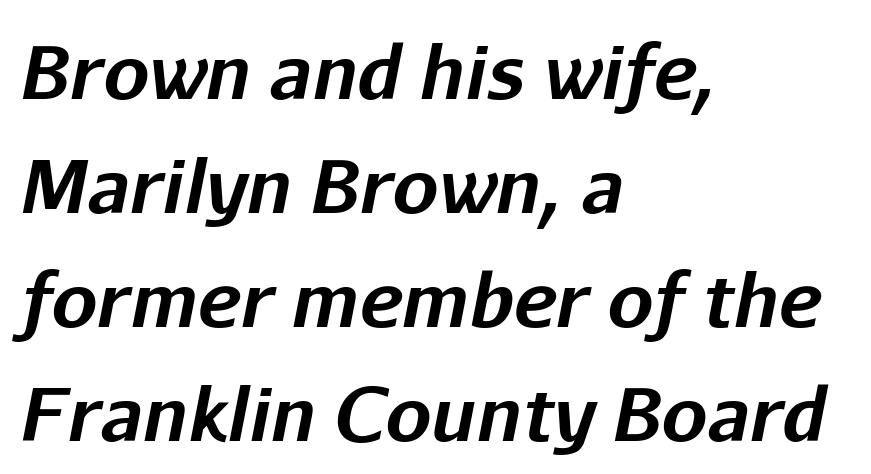
Glance below the letters and you will spot only blank space. Note the varied advance widths — an 'i' is clearly narrower than an 'm'. The space between consecutive lines is moderate. The passage shown has conventional tracking throughout. Does the lettering tilt? It does — this is italic.
